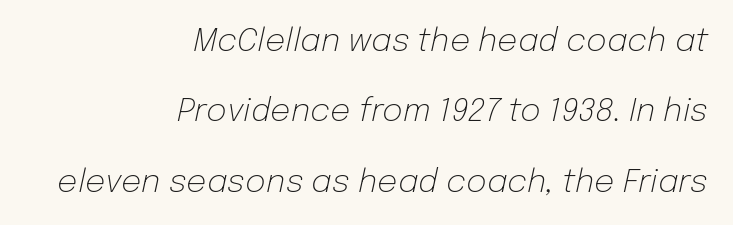
{"italic": "yes", "lean": "right", "slant_degrees": 12, "bold": "no", "weight": "light", "width": "normal", "stroke_contrast": "low", "x_height": "medium", "monospaced": "no", "underline": "no", "align": "right", "line_spacing": "loose", "line_spacing_ratio": 2.2, "letter_spacing": "normal", "letter_spacing_em": 0.0, "glyph_px": 32}
